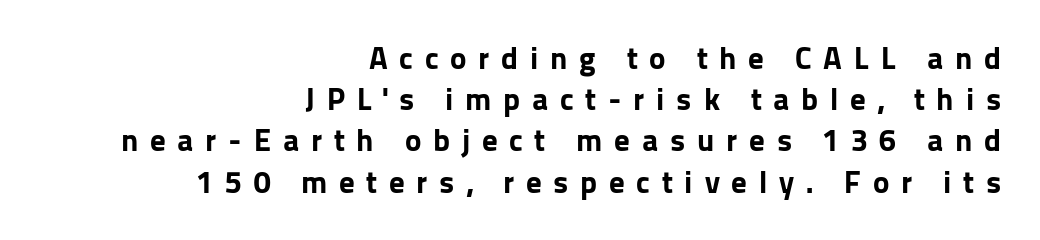
Note: no serifs on the glyphs. Glance below the letters and you will spot only blank space. These lines sit exactly where default settings would place them. Does the lettering tilt? It doesn't — this is upright. These lines are rendered in a variable-pitch font.
